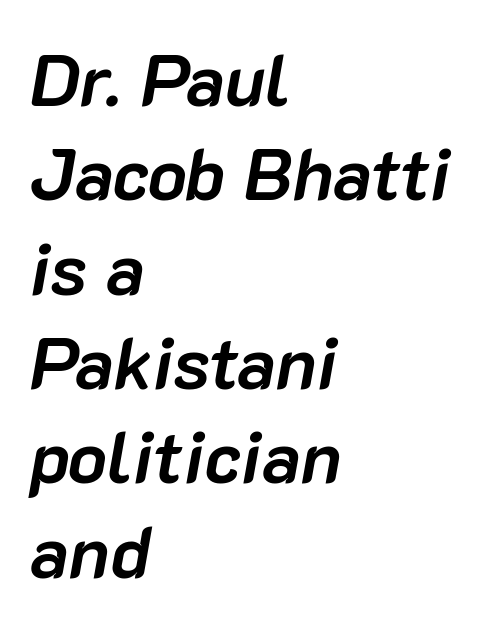
Q: Is the text bold? A: Yes.
Q: Is the text italic (slanted)? A: Yes, it leans right by about 10 degrees.
Q: Is the text underlined? A: No.
Q: How is the paragraph aligned? A: Left-aligned.
Q: Is the spacing between letters normal or unusually wide? A: Normal.
Q: Is the spacing between lines tight, normal or loose? A: Normal.
Q: Width (condensed, normal, or wide)? A: Normal.
Q: Stroke contrast? A: Low.
Q: x-height? A: Medium.
Q: Monospaced? A: No.
